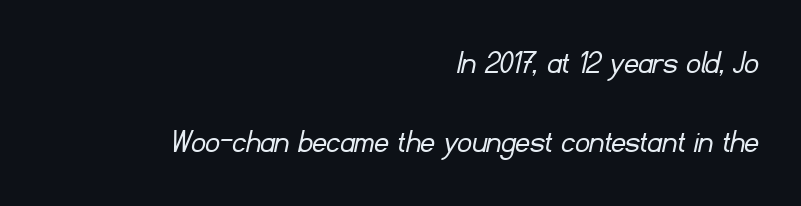
{"serif": "no", "bold": "no", "weight": "light", "width": "normal", "stroke_contrast": "low", "x_height": "small", "monospaced": "no", "underline": "no", "align": "right", "line_spacing": "loose", "line_spacing_ratio": 2.27, "letter_spacing": "normal", "letter_spacing_em": 0.0, "glyph_px": 35}
